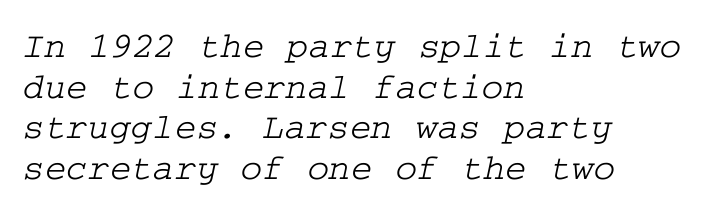
The image shows 37 px wide serif type; set left-aligned, tight line spacing (1.1x), normal letter spacing, not underlined; low stroke contrast and a medium x-height.
